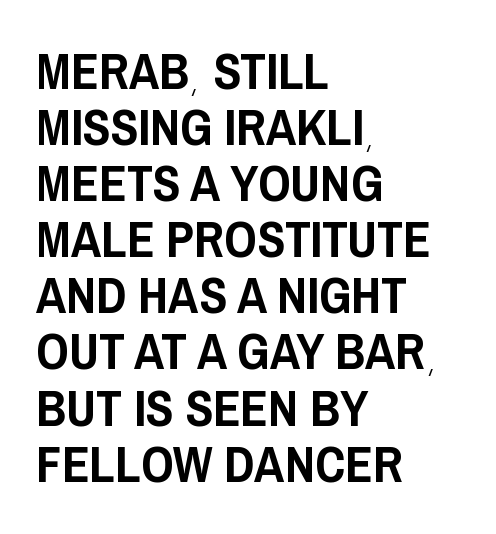
The image shows 51 px condensed sans-serif type, upright; set left-aligned, tight line spacing (1.1x), normal letter spacing, not underlined; low stroke contrast and a large x-height.
